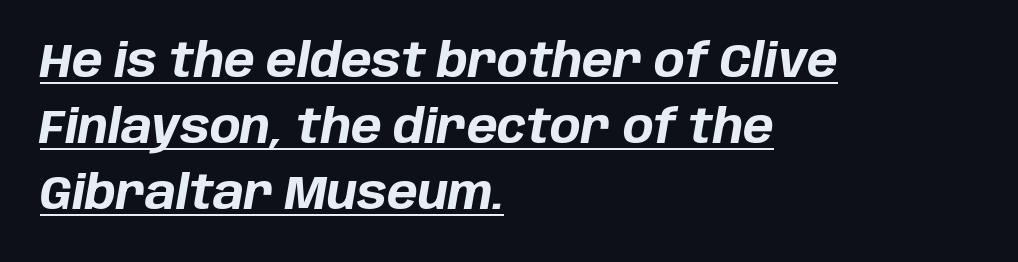
{"italic": "yes", "lean": "right", "slant_degrees": 10, "bold": "yes", "weight": "bold", "width": "normal", "stroke_contrast": "low", "x_height": "large", "monospaced": "no", "underline": "yes", "align": "left", "line_spacing": "normal", "line_spacing_ratio": 1.44, "letter_spacing": "normal", "letter_spacing_em": 0.0, "glyph_px": 46}
